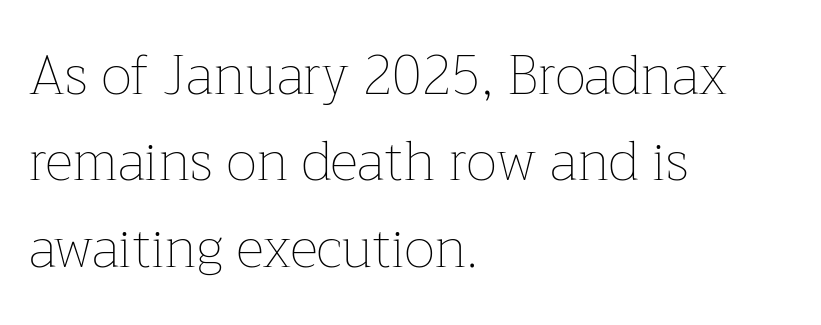
Interline gaps are of average width in this sample. Line beginnings align vertically; line endings do not. The letters look calm and open, with moderate or lighter stems. Every stem runs plumb, perpendicular to the baseline. The strip under each line holds only bare page. This sample has the flowing, uneven cadence of proportional lettering.
